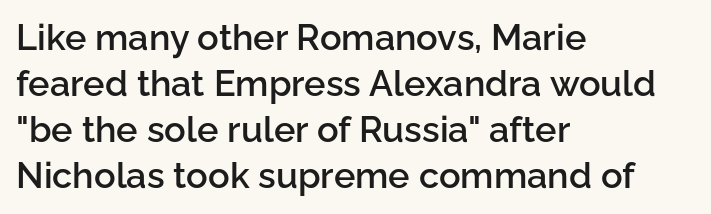
Q: Is the text bold? A: Semi-bold.
Q: Is the text italic (slanted)? A: No, it is upright.
Q: Is the typeface a serif or a sans-serif typeface? A: Sans-serif.
Q: Is the text underlined? A: No.
Q: How is the paragraph aligned? A: Left-aligned.
Q: Is the spacing between letters normal or unusually wide? A: Normal.
Q: Is the spacing between lines tight, normal or loose? A: Normal.
Q: Width (condensed, normal, or wide)? A: Normal.
Q: Stroke contrast? A: Low.
Q: x-height? A: Medium.
Q: Monospaced? A: No.
